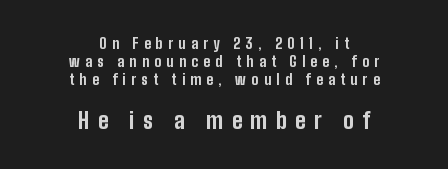
The image shows 22 px bold type, upright; set centered, normal line spacing (1.29x), unusually wide letter spacing (+0.38 em), not underlined; the second (bottom) block is 1.57x larger.
